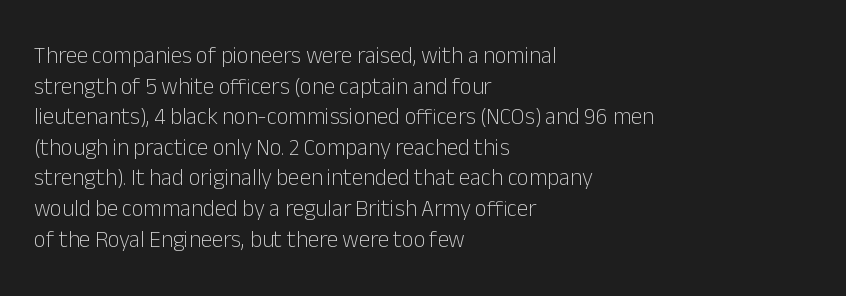
{"italic": "no", "bold": "no", "underline": "no", "align": "left", "line_spacing": "normal", "line_spacing_ratio": 1.33, "letter_spacing": "normal", "letter_spacing_em": 0.0, "glyph_px": 23}
